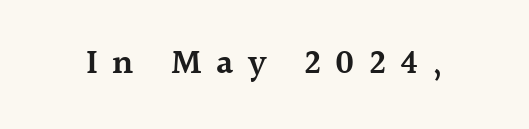
Q: Is the text bold? A: Semi-bold.
Q: Is the text italic (slanted)? A: No, it is upright.
Q: Is the typeface a serif or a sans-serif typeface? A: Serif.
Q: Is the text underlined? A: No.
Q: Is the spacing between letters normal or unusually wide? A: Unusually wide.
Q: Width (condensed, normal, or wide)? A: Normal.
Q: x-height? A: Medium.
Q: Monospaced? A: No.
